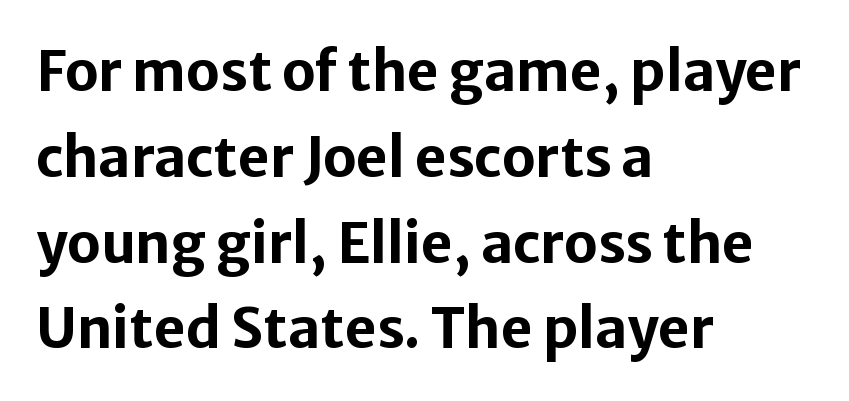
{"serif": "no", "italic": "no", "bold": "yes", "weight": "bold", "width": "normal", "stroke_contrast": "low", "x_height": "medium", "monospaced": "no", "underline": "no", "align": "left", "line_spacing": "normal", "line_spacing_ratio": 1.56, "letter_spacing": "normal", "letter_spacing_em": 0.0, "glyph_px": 55}
